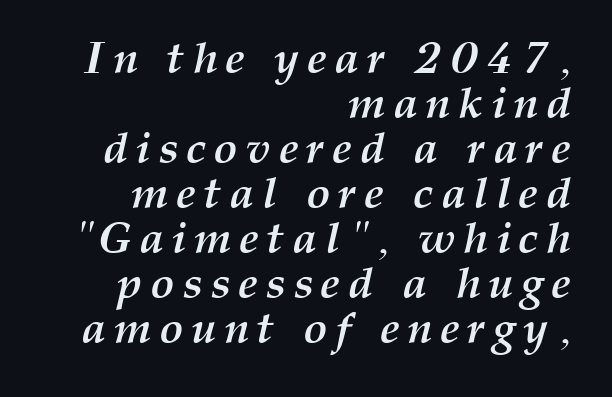
The image shows 45 px semibold type, italic (leaning right); set right-aligned, tight line spacing (1.0x), not underlined; medium stroke contrast and a medium x-height.
